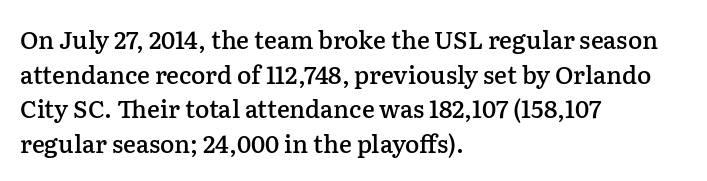
Inter-character spacing is left at the font's built-in metrics. Is there any slant? The stems are plumb. Reading down the block, your eye returns to a fixed left position each line. A semibold gives these letters moderate extra thickness, short of bold.
